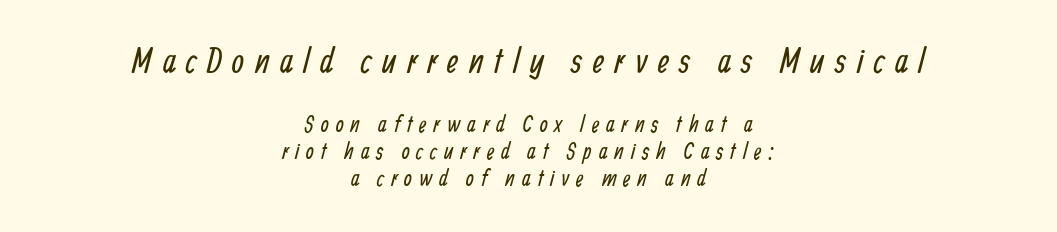
{"serif": "no", "bold": "no", "weight": "regular", "width": "condensed", "stroke_contrast": "low", "x_height": "medium", "monospaced": "no", "underline": "no", "align": "center", "line_spacing_ratio": 1.19, "letter_spacing": "wide", "letter_spacing_em": 0.3, "larger_block": "first", "size_ratio": 1.52, "glyph_px": 35}
